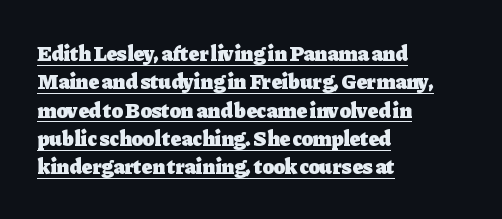
Q: Is the text bold? A: Yes.
Q: Is the text italic (slanted)? A: No, it is upright.
Q: Is the text underlined? A: Yes.
Q: How is the paragraph aligned? A: Left-aligned.
Q: Is the spacing between letters normal or unusually wide? A: Normal.
Q: Is the spacing between lines tight, normal or loose? A: Normal.
